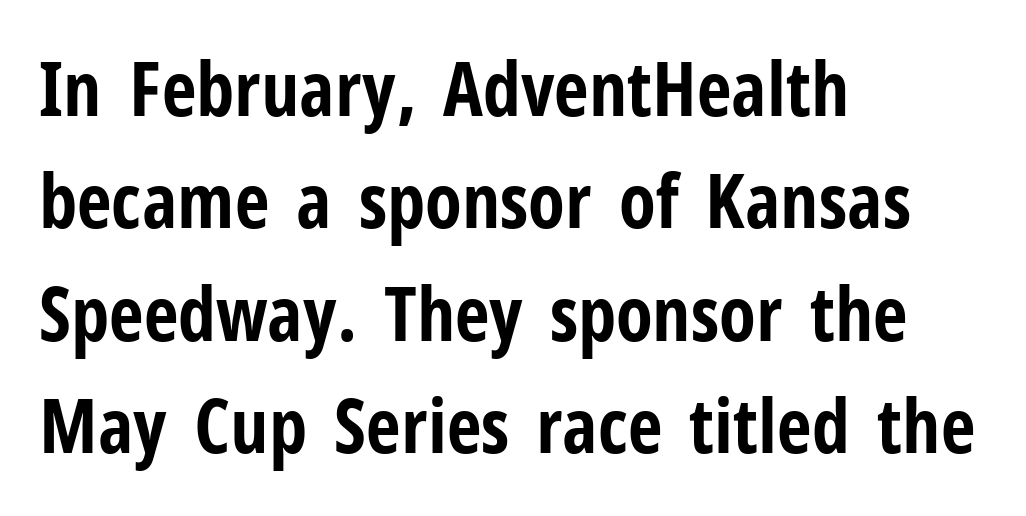
{"serif": "no", "italic": "no", "bold": "yes", "weight": "bold", "width": "condensed", "stroke_contrast": "low", "x_height": "medium", "monospaced": "no", "underline": "no", "align": "left", "line_spacing": "normal", "line_spacing_ratio": 1.48, "letter_spacing": "normal", "letter_spacing_em": 0.0, "glyph_px": 76}
